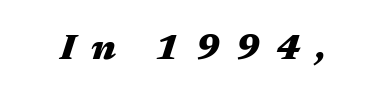
The image shows 36 px heavy, wide type, italic (leaning right); set unusually wide letter spacing (+0.43 em), not underlined; medium stroke contrast and a medium x-height.
